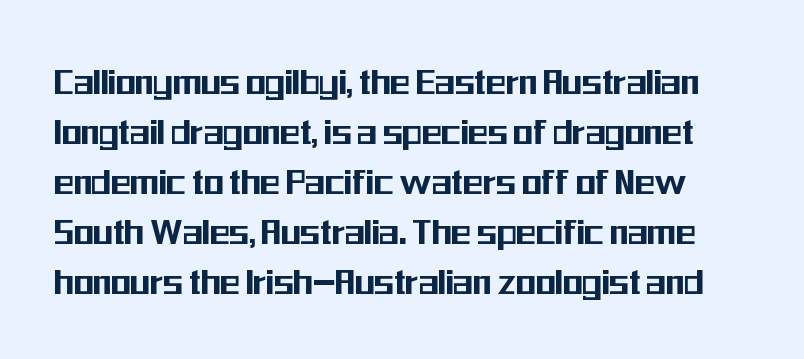
Q: Is the text italic (slanted)? A: No, it is upright.
Q: Is the typeface a serif or a sans-serif typeface? A: Sans-serif.
Q: Is the text underlined? A: No.
Q: Is the spacing between letters normal or unusually wide? A: Normal.
Q: Width (condensed, normal, or wide)? A: Condensed.
Q: Stroke contrast? A: Medium.
Q: x-height? A: Medium.
Q: Monospaced? A: No.
